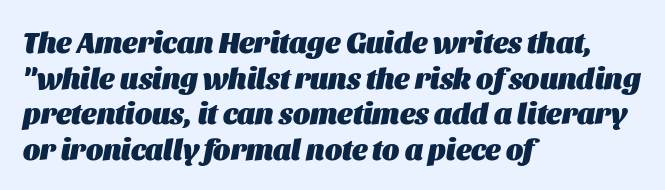
The foot of each line stays bare and open. What weight is shown? A full bold with thick strokes. You could not count columns in this text — the font is proportionally spaced. No extra tracking has been applied to these lines. Notice how the stems are inclined rather than vertical — that's the hallmark of italics.
